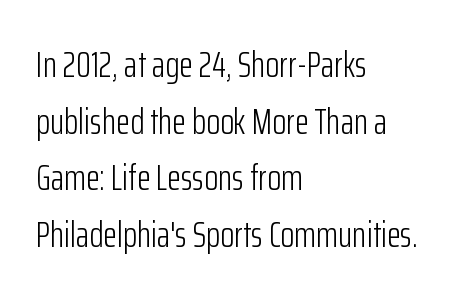
The zone under the glyphs is completely vacant. This sample has the flowing, uneven cadence of proportional lettering. Ordinary non-slanted type is in use. Compared with typical paragraphs, the rows here are spaced about the same.
